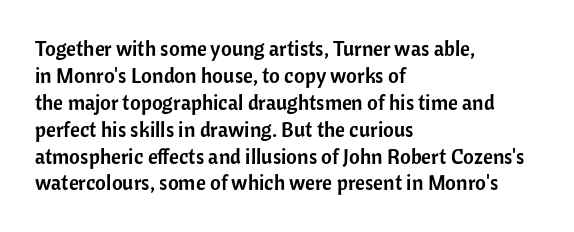
No word sits above an underline. Rendered with straight, roman letterforms. A typesetter would call this leading conventional body-copy spacing. Nothing unusual about the tracking: characters are spaced as the font intends. Line starts are locked; line ends wander.
